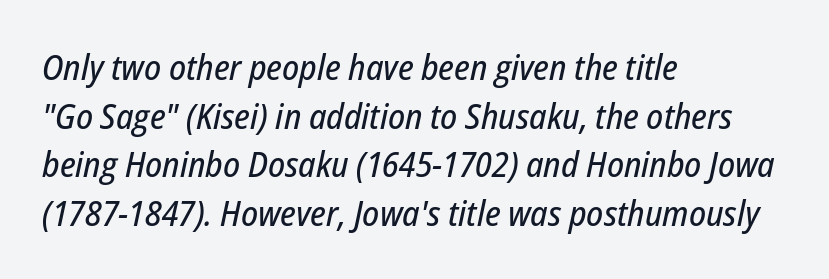
Q: Is the text italic (slanted)? A: Yes, it leans right by about 12 degrees.
Q: Is the text underlined? A: No.
Q: How is the paragraph aligned? A: Left-aligned.
Q: Is the spacing between letters normal or unusually wide? A: Normal.
Q: Is the spacing between lines tight, normal or loose? A: Normal.
Q: Width (condensed, normal, or wide)? A: Condensed.
Q: Stroke contrast? A: Low.
Q: x-height? A: Medium.
Q: Monospaced? A: No.
